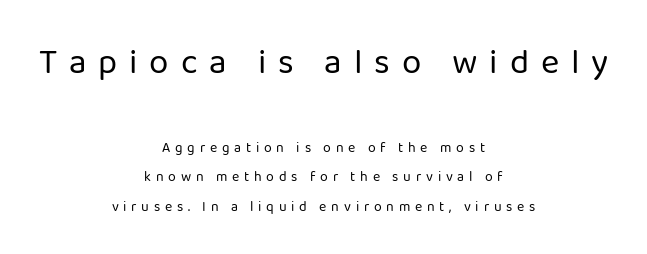
The image shows 35 px regular-weight sans-serif type, upright; set centered, loose line spacing (2.11x), unusually wide letter spacing (+0.34 em), not underlined; the first (top) block is 2.5x larger; low stroke contrast and a medium x-height.
